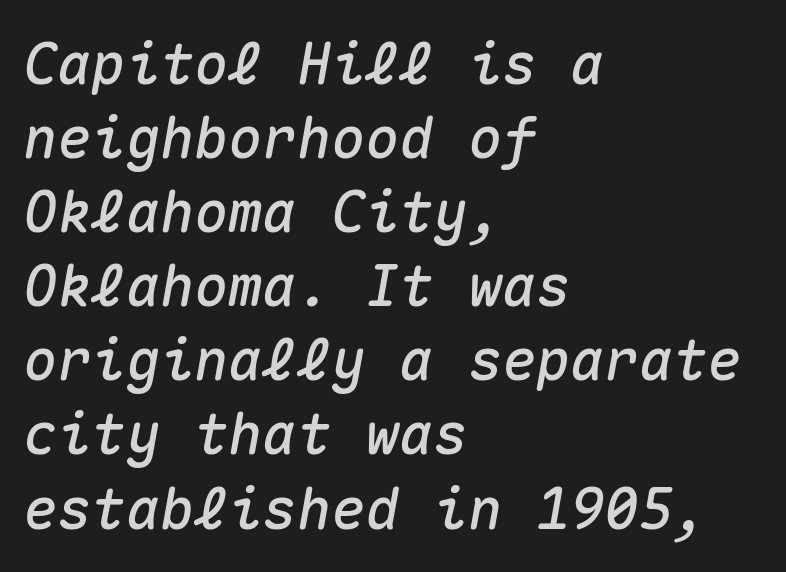
{"italic": "yes", "lean": "right", "slant_degrees": 10, "width": "normal", "stroke_contrast": "medium", "x_height": "medium", "monospaced": "yes", "underline": "no", "align": "left", "line_spacing": "normal", "line_spacing_ratio": 1.3, "letter_spacing": "normal", "letter_spacing_em": 0.0, "glyph_px": 57}
